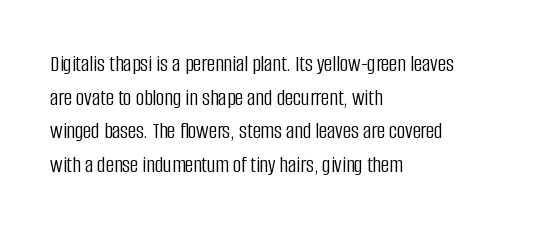
{"italic": "no", "bold": "no", "underline": "no", "align": "left", "line_spacing": "normal", "line_spacing_ratio": 1.46, "letter_spacing": "normal", "letter_spacing_em": 0.0, "glyph_px": 23}
